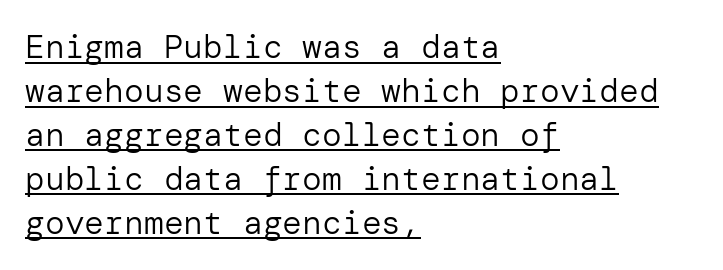
The image shows 33 px regular-weight sans-serif type, upright; set left-aligned, normal line spacing (1.33x), normal letter spacing, underlined; low stroke contrast and a medium x-height.
